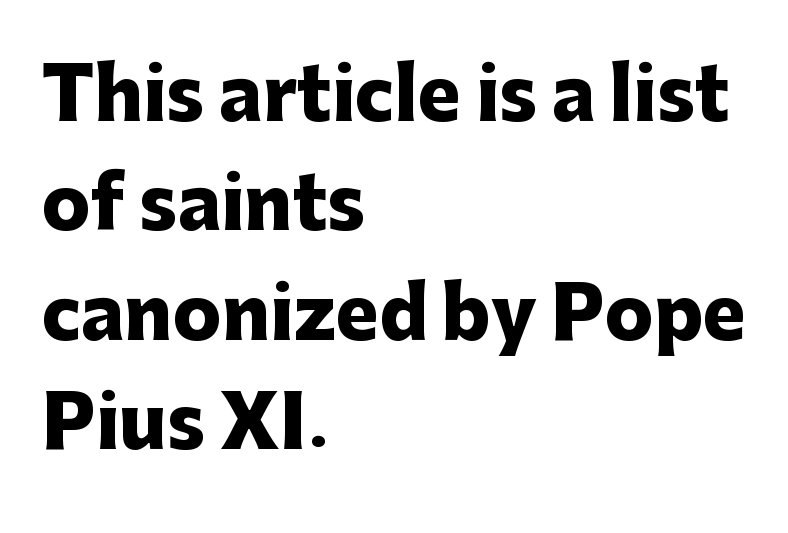
Character widths vary here, with narrow letters taking less room than wide ones. The words here are not underlined. These lines are set flush left with a ragged right edge. Look at the bottom of the vertical strokes: they stop flat, with no serifs. These lines keep a tight, regular rhythm from letter to letter.
